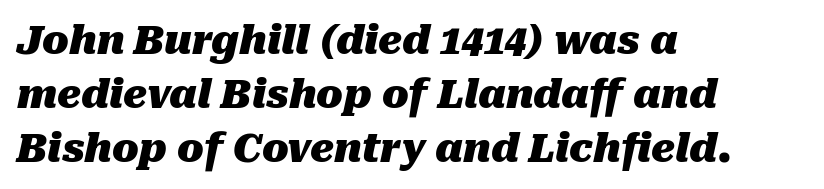
Heavy-handed strokes throughout: this text is bold. The typography opts for an oblique posture over an upright one. Anything drawn beneath the words? Only blank space. Leftover space on each line is placed entirely after the last word. A typesetter would call this proportional, since set widths differ per character. Does the leading feel generous? No, just average.
